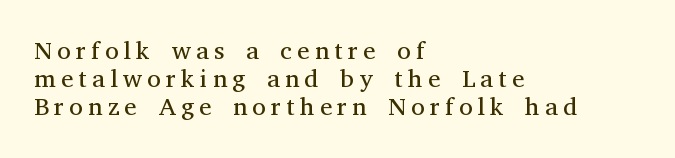
The image shows 25 px text type, upright; set left-aligned, tight line spacing (1.12x), unusually wide letter spacing (+0.21 em), not underlined.
